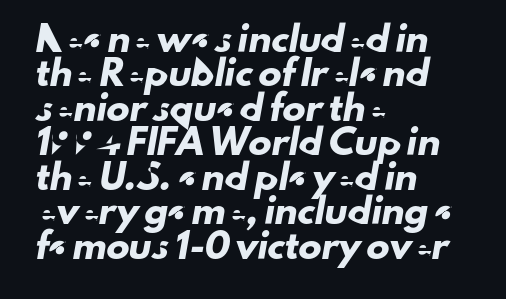
Q: Is the text underlined? A: No.
Q: How is the paragraph aligned? A: Left-aligned.
Q: Is the spacing between letters normal or unusually wide? A: Normal.
Q: Is the spacing between lines tight, normal or loose? A: Normal.
